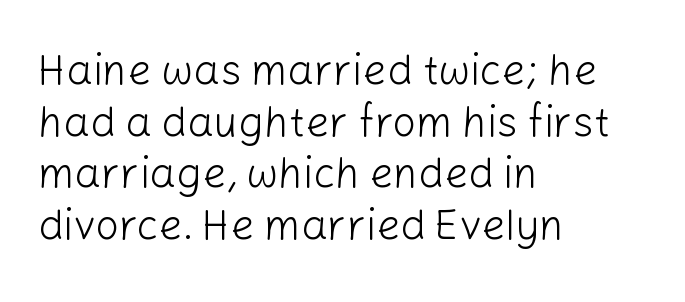
Q: Is the text bold? A: No.
Q: Is the text italic (slanted)? A: No, it is upright.
Q: Is the typeface a serif or a sans-serif typeface? A: Sans-serif.
Q: Is the text underlined? A: No.
Q: How is the paragraph aligned? A: Left-aligned.
Q: Is the spacing between letters normal or unusually wide? A: Normal.
Q: Width (condensed, normal, or wide)? A: Normal.
Q: Stroke contrast? A: Low.
Q: x-height? A: Medium.
Q: Monospaced? A: No.
